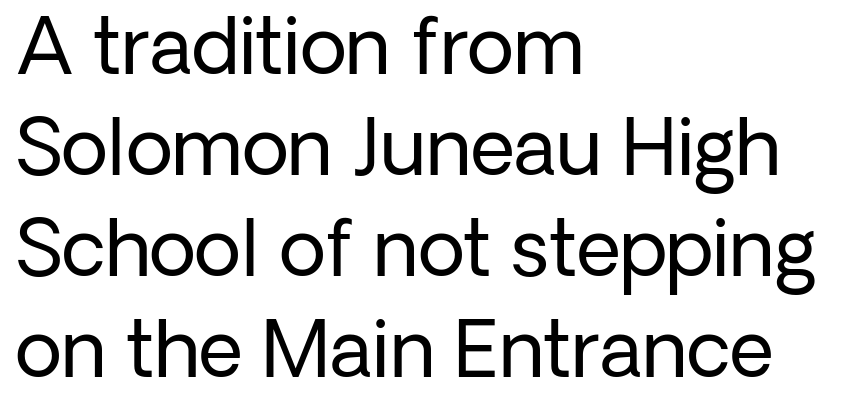
The face looks like a standard text weight, possibly lighter. Unlike a traditional serif, this face leaves its strokes unadorned. The text block is weighted toward the left margin, trailing off unevenly rightward. Nobody drew a line under any word here. Vertically, the passage feels balanced, rows spaced as you'd expect.
